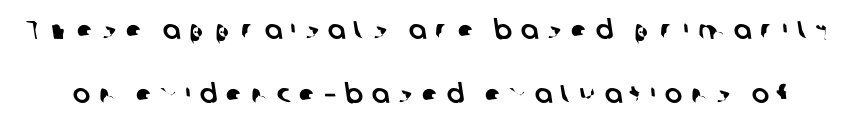
{"underline": "no", "line_spacing": "loose", "line_spacing_ratio": 2.48, "letter_spacing": "wide", "letter_spacing_em": 0.34, "glyph_px": 26}
